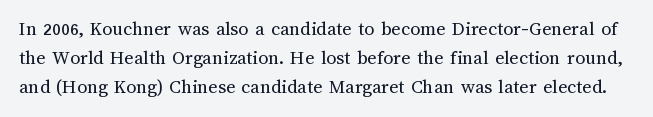
Students, observe: this is what conventionally led text looks like. This sample uses an upright cut, with every glyph sitting square on the baseline. These lines keep a tight, regular rhythm from letter to letter. A bare baseline throughout the passage. Compared with a typical body face, this is equally light or lighter still.
